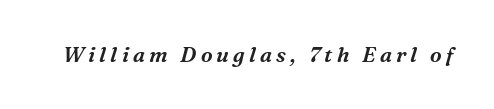
The image shows 21 px text type, italic (leaning right); set unusually wide letter spacing (+0.2 em), not underlined.
